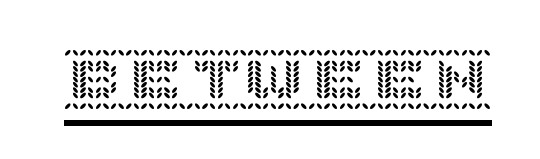
The lettering stays uniformly vertical, giving the passage a roman look. Tracking value appears to be zero — textbook default spacing. The face used here appears with an underline applied.
